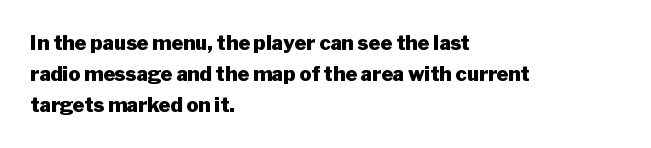
The image shows 20 px bold type, upright; set left-aligned, normal line spacing (1.56x), normal letter spacing, not underlined.
